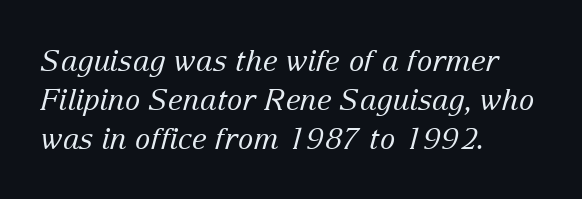
Nobody drew a line under any word here. The face used here is proportionally spaced, like ordinary book or web type. The vertical gap from one line to the next is medium. Line beginnings align vertically; line endings do not. Summary of weight: not heavy and not bold.
